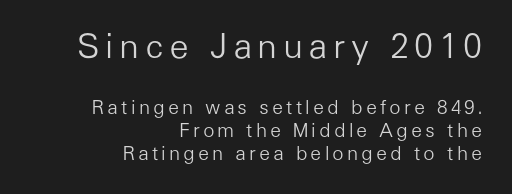
{"serif": "no", "italic": "no", "bold": "no", "weight": "light", "width": "normal", "stroke_contrast": "low", "x_height": "medium", "monospaced": "no", "underline": "no", "align": "right", "line_spacing_ratio": 1.2, "larger_block": "first", "size_ratio": 1.79, "glyph_px": 34}
